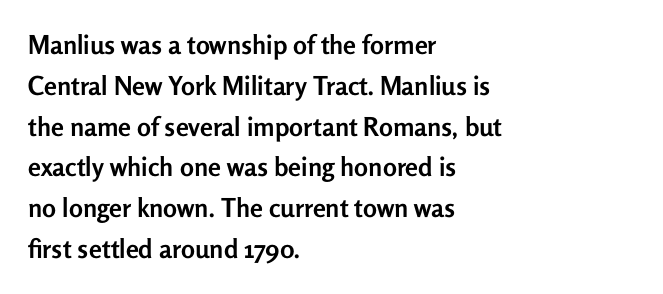
A dark, heavy texture on the line: the type is bold. Characters follow at the spacing the type designer built in. The designer left line spacing at the default. Unmarked baselines from the first word to the last. Posture: vertical.
